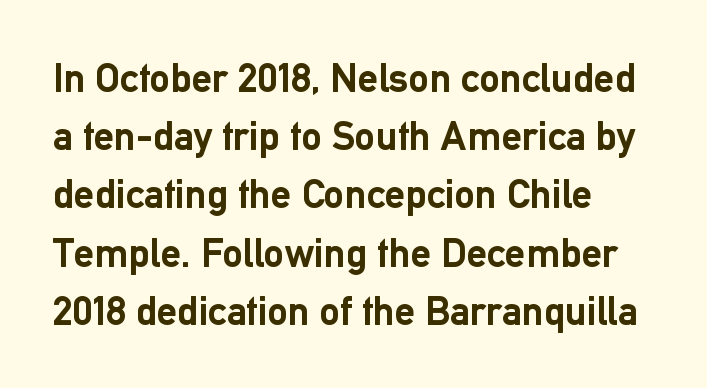
The glyphs are unaccompanied by any horizontal stroke below them. Evenly set lines give the paragraph a standard silhouette. Line beginnings align vertically; line endings do not. A full-strength bold gives these letters their thick strokes. Every character sits straight up, as roman type does.
